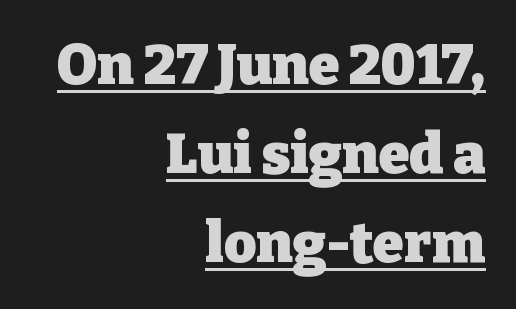
{"serif": "yes", "italic": "no", "bold": "yes", "weight": "heavy", "width": "normal", "stroke_contrast": "low", "x_height": "medium", "monospaced": "no", "underline": "yes", "align": "right", "line_spacing": "normal", "line_spacing_ratio": 1.59, "letter_spacing": "normal", "letter_spacing_em": 0.0, "glyph_px": 56}
